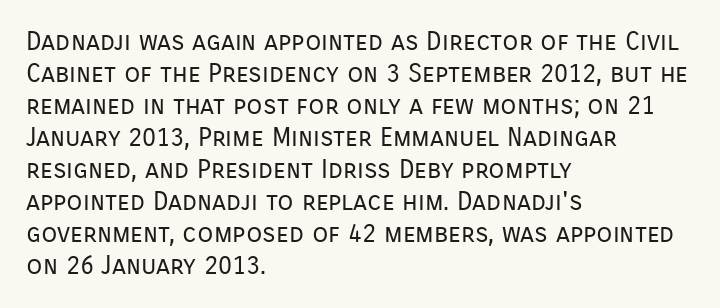
{"italic": "no", "bold": "no", "underline": "no", "align": "left", "line_spacing_ratio": 1.23, "letter_spacing": "normal", "letter_spacing_em": 0.0, "glyph_px": 26}
